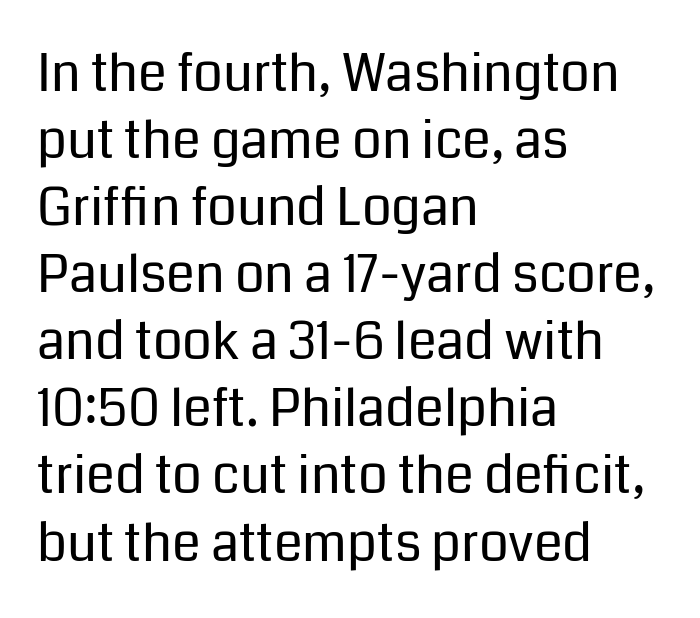
The image shows 52 px regular-weight sans-serif type, upright; set left-aligned, normal line spacing (1.29x), normal letter spacing, not underlined; low stroke contrast and a medium x-height.
